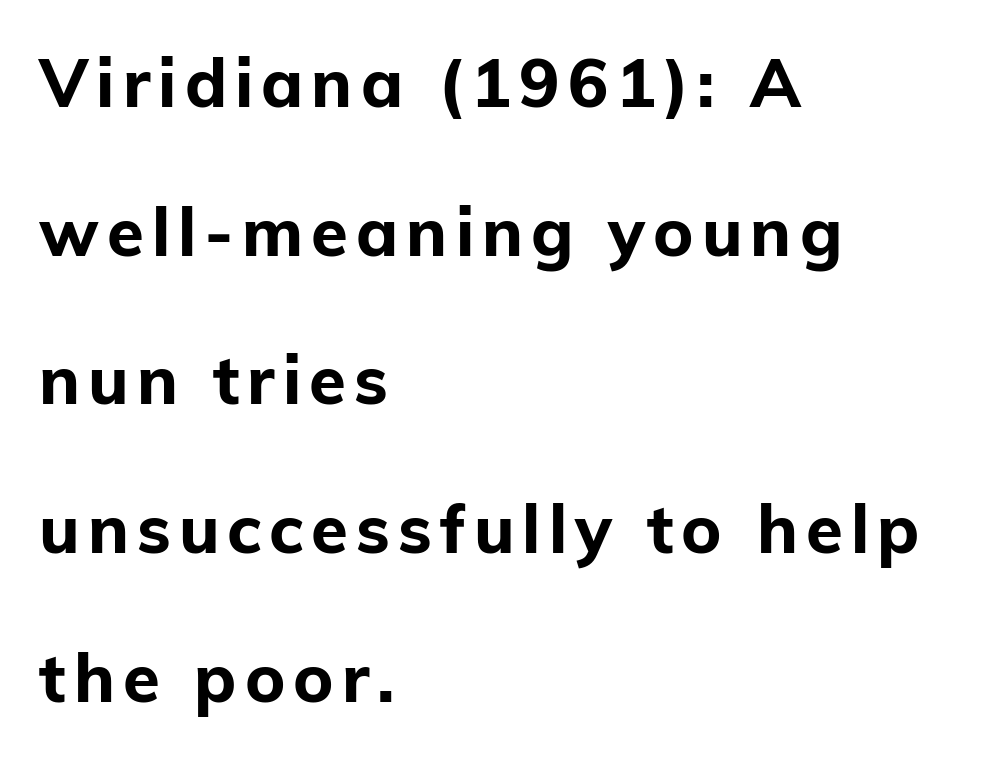
The glyphs are unaccompanied by any horizontal stroke below them. Is there much room between lines? Yes — plenty of vertical air separates them. Alignment: flush left. Grotesque or geometric, the face here clearly has no serifs. As a designer I'd log this as weight 700, bold. The specimen reads as upright at a glance.
